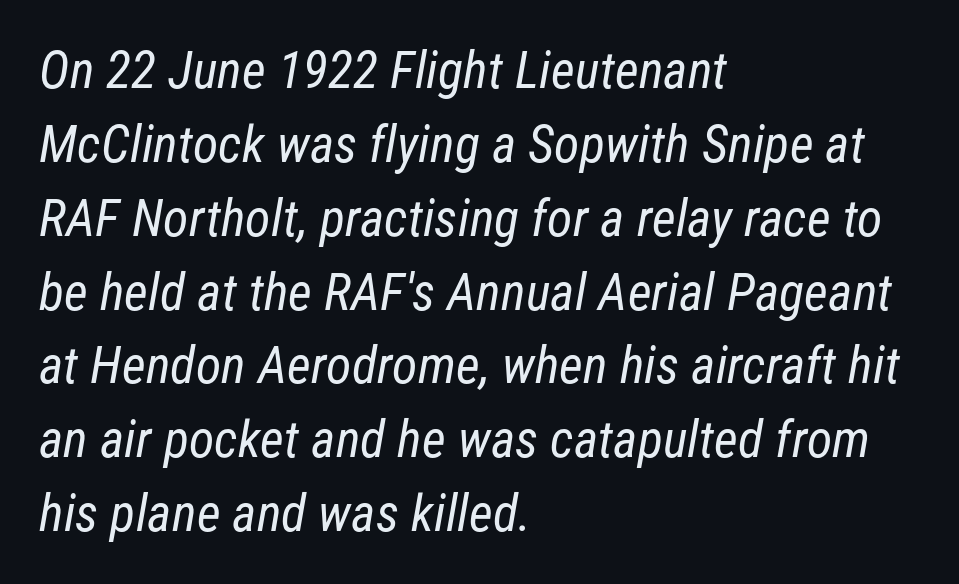
The image shows 52 px regular-weight, condensed sans-serif type; set left-aligned, normal line spacing (1.42x), normal letter spacing, not underlined; low stroke contrast and a medium x-height.
